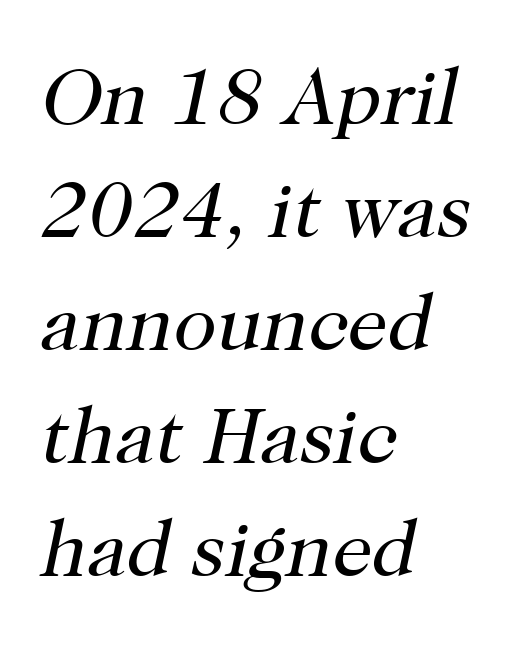
The cut favours lightness, reaching ordinary text weight at its darkest. The rendering uses natural spacing where letterforms have individual widths. The horizontal fit of the characters is conventional and even. These lines are composed in type with serifs. Horizontal bands of white between lines are of average thickness. Check the space under the baseline: it is left empty.
